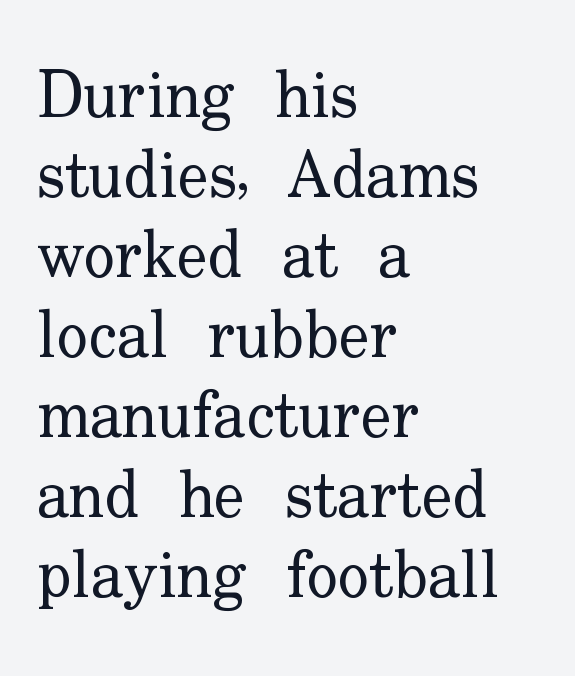
The image shows 65 px regular-weight serif type, upright; set left-aligned, line spacing 1.23x, normal letter spacing, not underlined; low stroke contrast and a small x-height.
